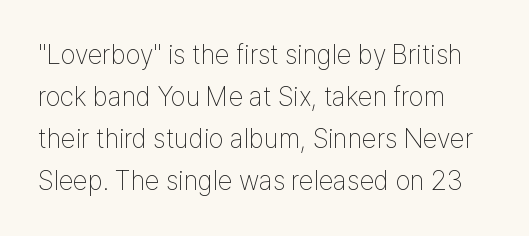
Each new line begins a customary step beneath the previous one. The passage shown is not underscored anywhere. Weight: not bold — regular or lighter. Nope, not italic — everything's standing straight. A classic flush-left, rag-right setting is used for this passage.
